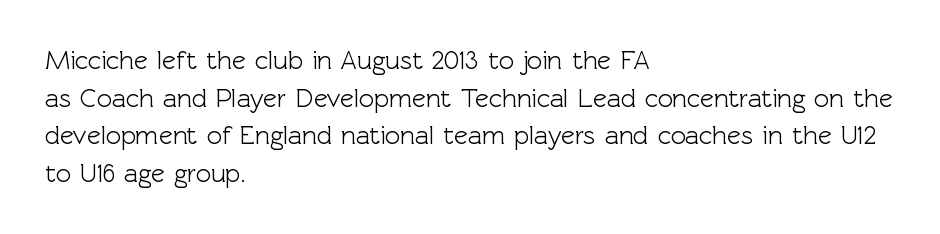
Q: Is the text italic (slanted)? A: No, it is upright.
Q: Is the text underlined? A: No.
Q: How is the paragraph aligned? A: Left-aligned.
Q: Is the spacing between letters normal or unusually wide? A: Normal.
Q: Is the spacing between lines tight, normal or loose? A: Normal.
